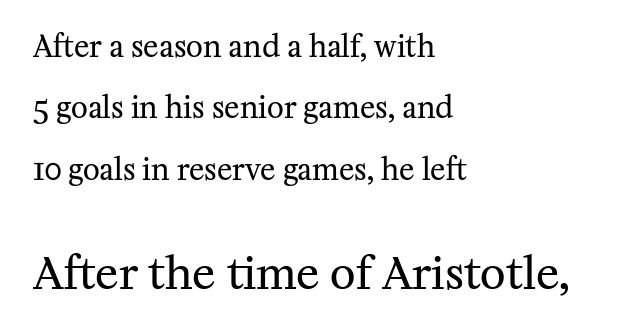
Q: Is the text bold? A: No.
Q: Is the text italic (slanted)? A: No, it is upright.
Q: Is the typeface a serif or a sans-serif typeface? A: Serif.
Q: Is the text underlined? A: No.
Q: How is the paragraph aligned? A: Left-aligned.
Q: Is the spacing between letters normal or unusually wide? A: Normal.
Q: Is the spacing between lines tight, normal or loose? A: Loose.
Q: Which block of text is set in a larger size, the first (top) or the second (bottom)? A: The second (bottom) one.
Q: Width (condensed, normal, or wide)? A: Normal.
Q: Stroke contrast? A: Medium.
Q: x-height? A: Medium.
Q: Monospaced? A: No.
